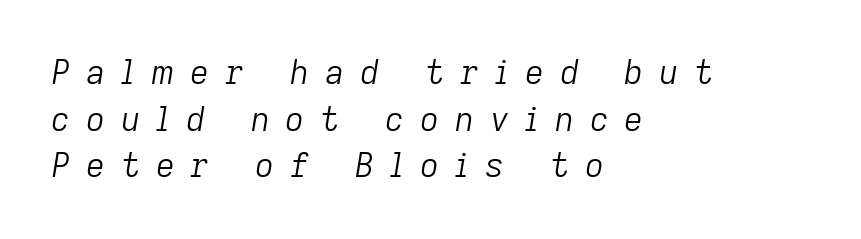
The image shows 33 px light type, italic (leaning right); set left-aligned, normal line spacing (1.41x), unusually wide letter spacing (+0.48 em), not underlined; low stroke contrast and a medium x-height.
